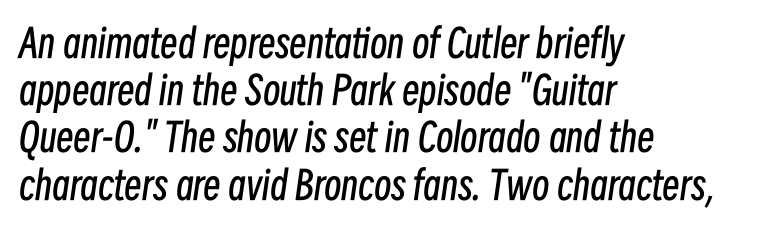
The image shows 39 px regular-weight, condensed type, italic (leaning right); set left-aligned, line spacing 1.21x, normal letter spacing, not underlined; low stroke contrast and a medium x-height.
